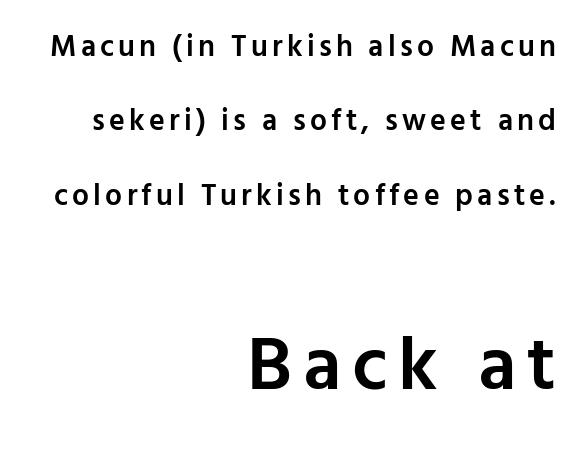
{"serif": "no", "italic": "no", "bold": "semi", "weight": "semibold", "width": "normal", "stroke_contrast": "low", "x_height": "medium", "monospaced": "no", "underline": "no", "align": "right", "line_spacing": "loose", "line_spacing_ratio": 2.48, "larger_block": "second", "size_ratio": 2.53, "glyph_px": 76}
